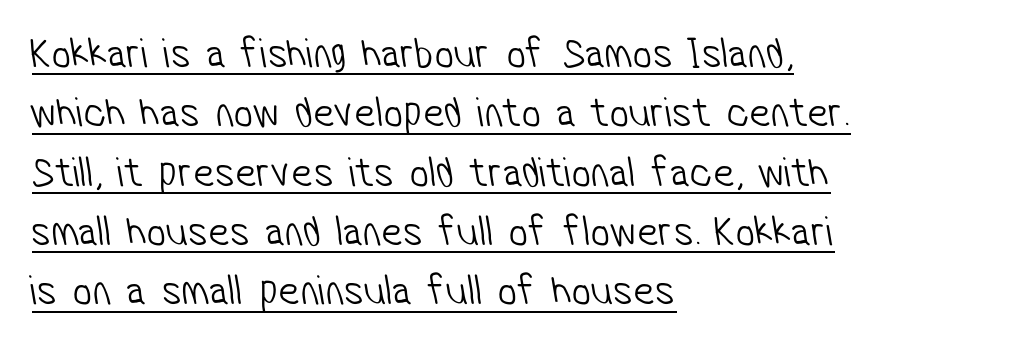
Q: Is the text bold? A: No.
Q: Is the typeface a serif or a sans-serif typeface? A: Sans-serif.
Q: Is the text underlined? A: Yes.
Q: How is the paragraph aligned? A: Left-aligned.
Q: Is the spacing between letters normal or unusually wide? A: Normal.
Q: Is the spacing between lines tight, normal or loose? A: Normal.
Q: Width (condensed, normal, or wide)? A: Condensed.
Q: Stroke contrast? A: Low.
Q: x-height? A: Medium.
Q: Monospaced? A: No.
